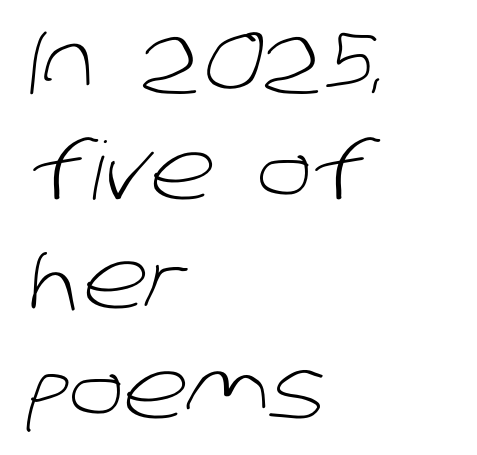
The image shows 80 px light sans-serif type; set left-aligned, normal line spacing (1.37x), normal letter spacing, not underlined; low stroke contrast and a large x-height.
